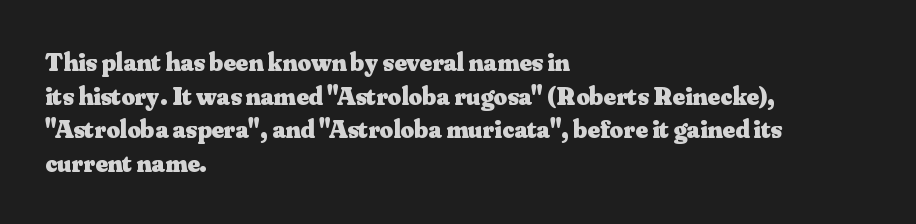
{"italic": "no", "bold": "yes", "underline": "no", "align": "left", "line_spacing": "normal", "line_spacing_ratio": 1.29, "letter_spacing": "normal", "letter_spacing_em": 0.0, "glyph_px": 26}
